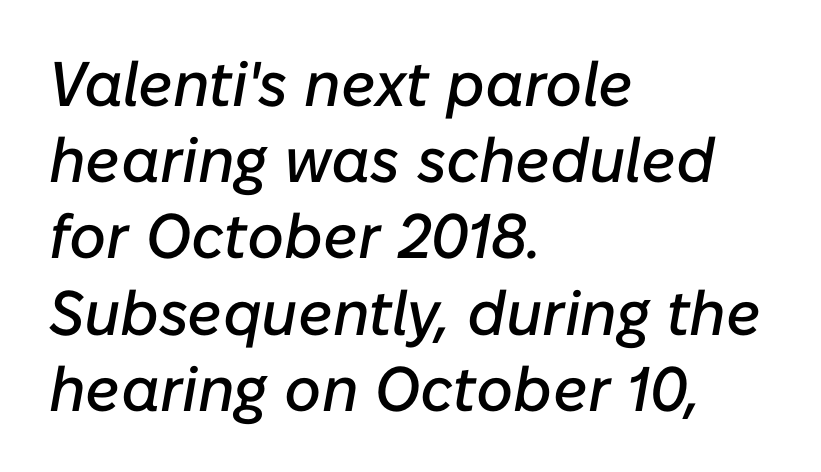
The image shows 63 px text type, italic (leaning right); set left-aligned, line spacing 1.21x, normal letter spacing, not underlined; low stroke contrast and a medium x-height.
